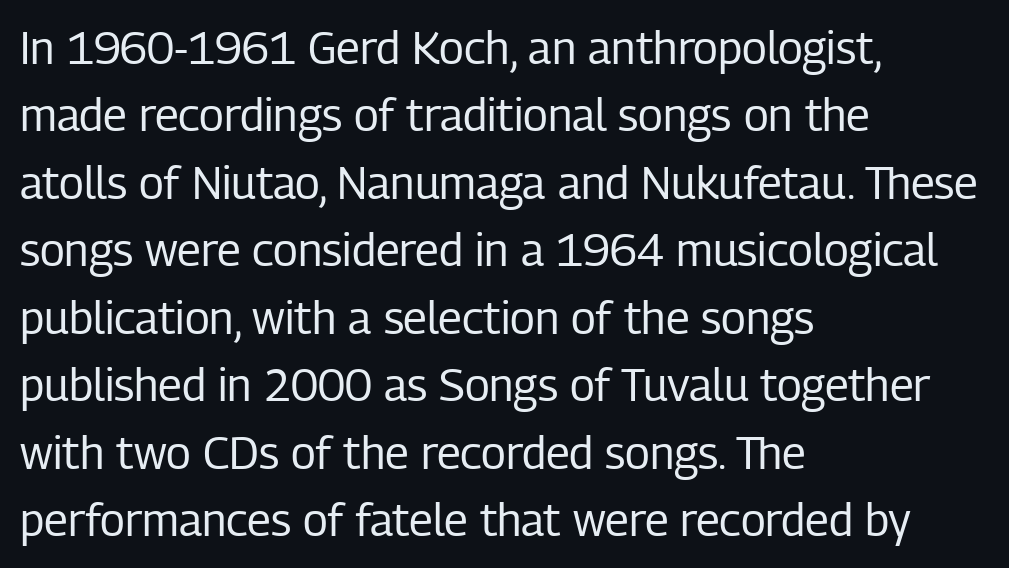
The image shows 45 px regular-weight, condensed sans-serif type, upright; set left-aligned, normal line spacing (1.5x), normal letter spacing, not underlined; low stroke contrast and a medium x-height.
